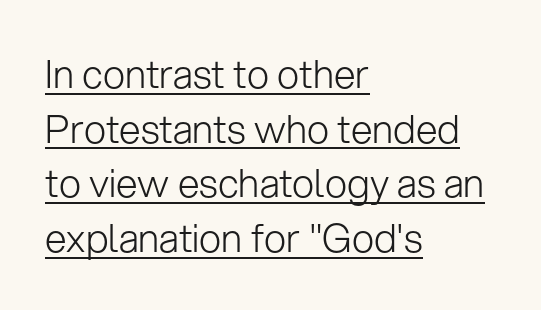
Q: Is the text bold? A: No.
Q: Is the text italic (slanted)? A: No, it is upright.
Q: Is the typeface a serif or a sans-serif typeface? A: Sans-serif.
Q: Is the text underlined? A: Yes.
Q: How is the paragraph aligned? A: Left-aligned.
Q: Is the spacing between letters normal or unusually wide? A: Normal.
Q: Is the spacing between lines tight, normal or loose? A: Normal.
Q: Width (condensed, normal, or wide)? A: Normal.
Q: Stroke contrast? A: Low.
Q: x-height? A: Medium.
Q: Monospaced? A: No.
